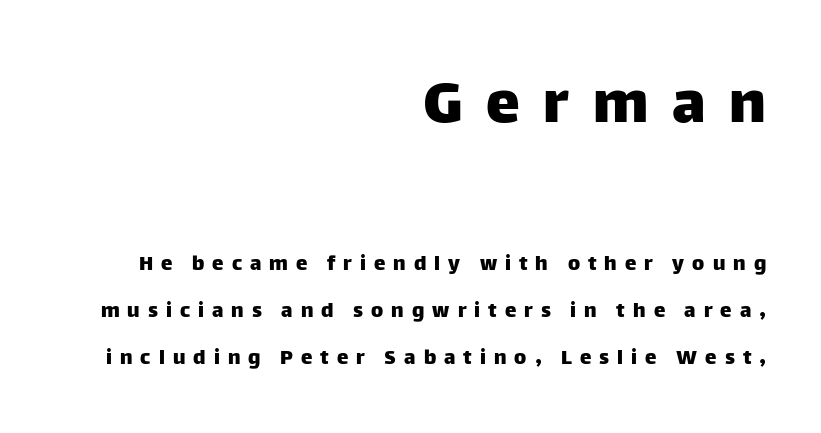
Larger block? The one above; the one below is distinctly smaller. Nope, no serifs anywhere on these letters. Does the copy run flush right? Yes — the right margin is perfectly even. Loosely led — the rows are spread out. The area under the type is left untouched. The letters advance in unequal steps, a hallmark of proportional type.
